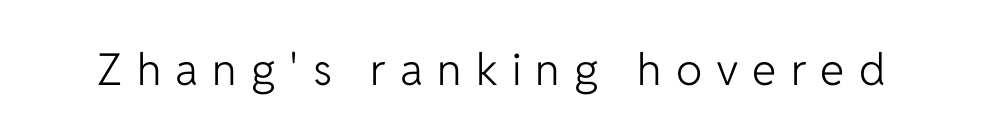
The baseline area is clear. Rendered with straight, roman letterforms. The text was rendered using a sans face with plain stroke endings. The passage shown is typed in a proportional face where columns would drift. Counters stay open thanks to moderate or lighter strokes.
